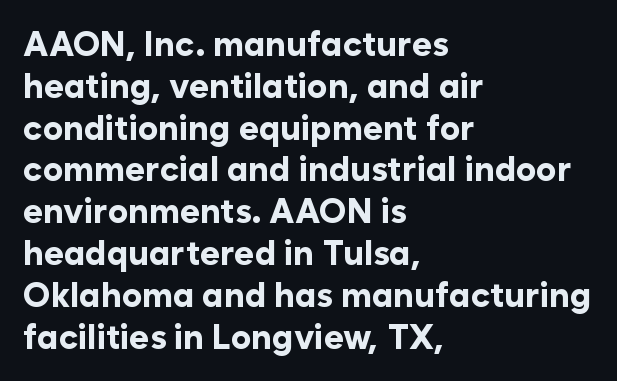
{"serif": "no", "italic": "no", "bold": "yes", "weight": "bold", "width": "normal", "stroke_contrast": "low", "x_height": "medium", "monospaced": "no", "underline": "no", "align": "left", "line_spacing_ratio": 1.23, "letter_spacing": "normal", "letter_spacing_em": 0.0, "glyph_px": 34}
